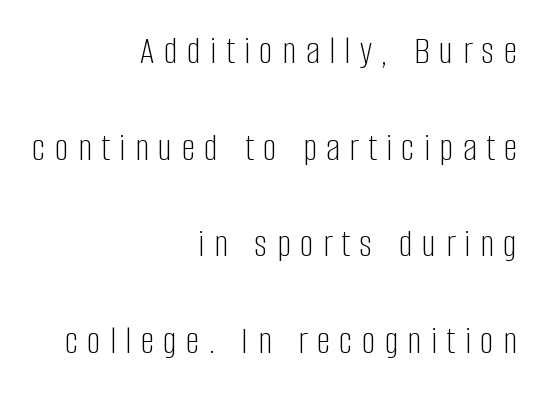
{"serif": "no", "italic": "no", "bold": "no", "weight": "light", "width": "condensed", "stroke_contrast": "low", "x_height": "large", "monospaced": "no", "underline": "no", "align": "right", "line_spacing": "loose", "line_spacing_ratio": 2.48, "letter_spacing": "wide", "letter_spacing_em": 0.24, "glyph_px": 39}
